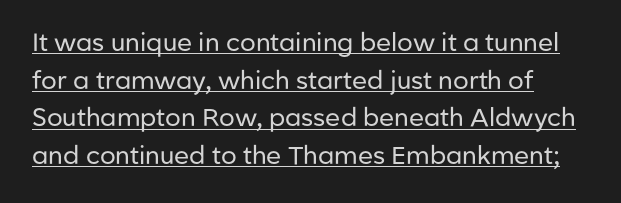
The image shows 25 px text type, upright; set normal line spacing (1.51x), normal letter spacing, underlined.
